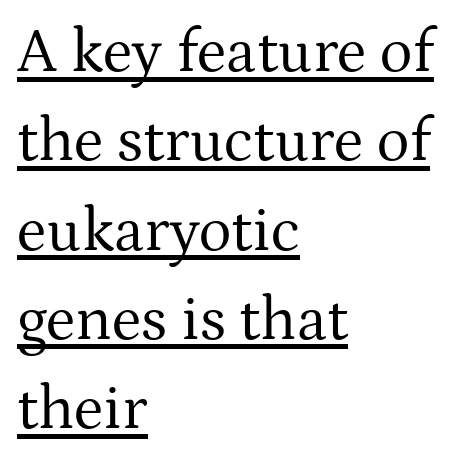
Rows of type keep a routine distance in the vertical direction. This sample carries an underscore along the baseline area. Layout note: lines flush left. Bold? No — there's no thickening of the strokes. This is serif lettering, the kind often seen in printed books.
